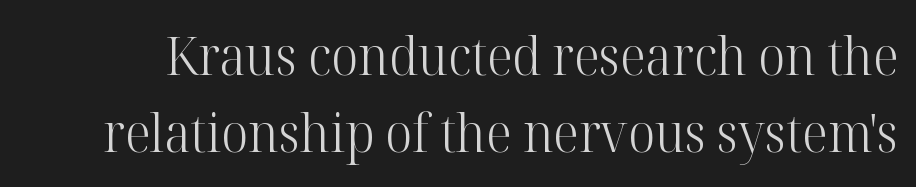
Is the type heavy? It reads as light-to-regular instead. Spacing between characters is what you'd get straight out of the box. Posture: straight, roman, zero tilt. These lines are rendered in a variable-pitch font. Line spacing here is normal. Classification — serif.
